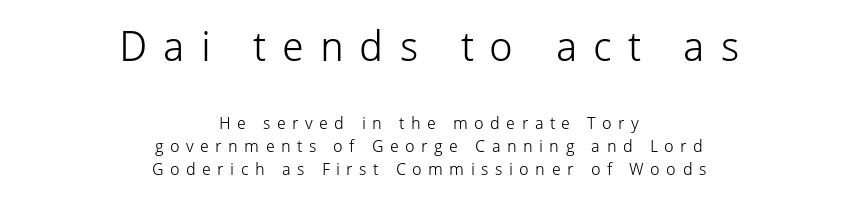
The letters in the upper block stand taller than those in the block below. The horizontal fit of the characters is loose and conspicuously gappy. A normal amount of white space separates one row of letters from the next. Font category for this specimen: sans-serif. Any mark beneath the type? The region is blank. The face used here is proportionally spaced, like ordinary book or web type.
